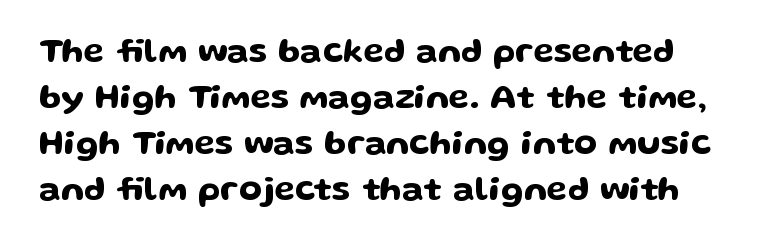
The image shows 34 px wide sans-serif type, upright; set normal line spacing (1.35x), normal letter spacing, not underlined; low stroke contrast and a medium x-height.
